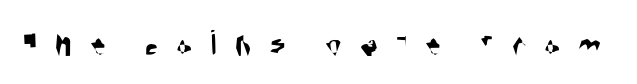
The image shows 37 px condensed sans-serif type; set unusually wide letter spacing (+0.49 em), not underlined; medium stroke contrast and a large x-height.
